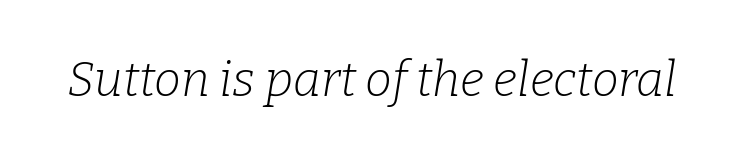
The image shows 48 px light serif type, italic (leaning right); set normal letter spacing, not underlined; low stroke contrast and a medium x-height.
